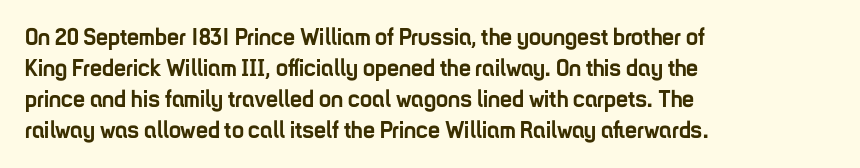
If you measured baseline to baseline, you'd find a middling distance. The specimen reads as upright at a glance. Glyph-to-glyph distance matches everyday printed text. Heavy, bold letterforms. Each row of text sits above clean, open space.
